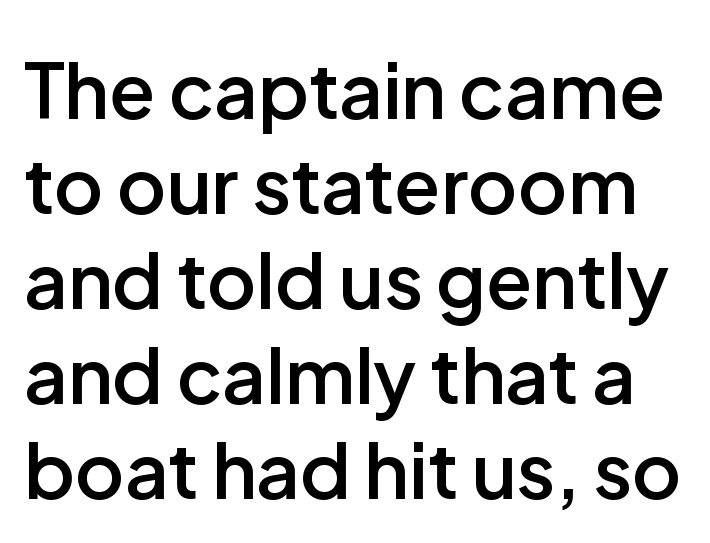
Q: Is the text bold? A: Semi-bold.
Q: Is the text italic (slanted)? A: No, it is upright.
Q: Is the typeface a serif or a sans-serif typeface? A: Sans-serif.
Q: Is the text underlined? A: No.
Q: Is the spacing between letters normal or unusually wide? A: Normal.
Q: Is the spacing between lines tight, normal or loose? A: Normal.
Q: Width (condensed, normal, or wide)? A: Normal.
Q: Stroke contrast? A: Low.
Q: x-height? A: Medium.
Q: Monospaced? A: No.
